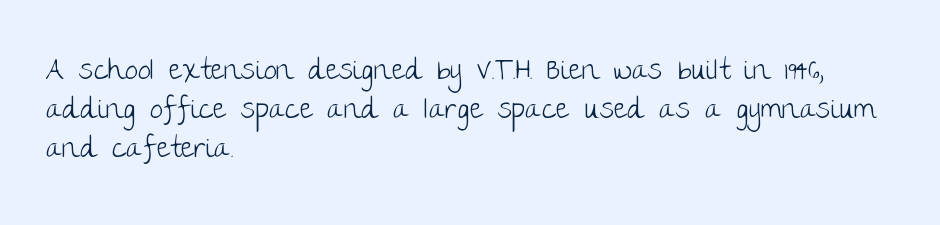
{"serif": "no", "italic": "no", "bold": "no", "weight": "light", "width": "normal", "stroke_contrast": "low", "x_height": "large", "monospaced": "no", "underline": "no", "align": "left", "line_spacing": "normal", "line_spacing_ratio": 1.34, "letter_spacing": "normal", "letter_spacing_em": 0.0, "glyph_px": 29}
